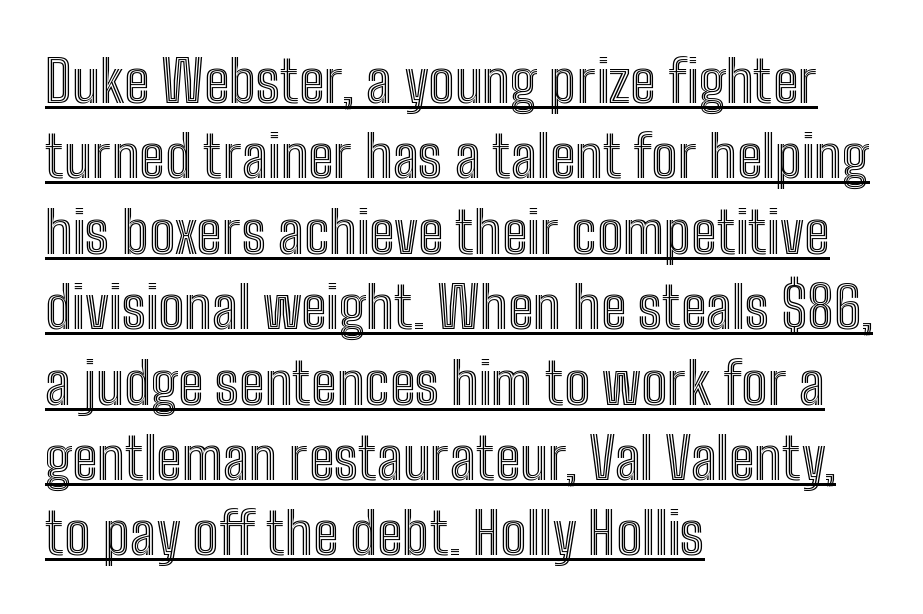
Q: Is the text italic (slanted)? A: No, it is upright.
Q: Is the text underlined? A: Yes.
Q: How is the paragraph aligned? A: Left-aligned.
Q: Is the spacing between letters normal or unusually wide? A: Normal.
Q: Is the spacing between lines tight, normal or loose? A: Normal.
Q: Width (condensed, normal, or wide)? A: Condensed.
Q: x-height? A: Medium.
Q: Monospaced? A: No.
